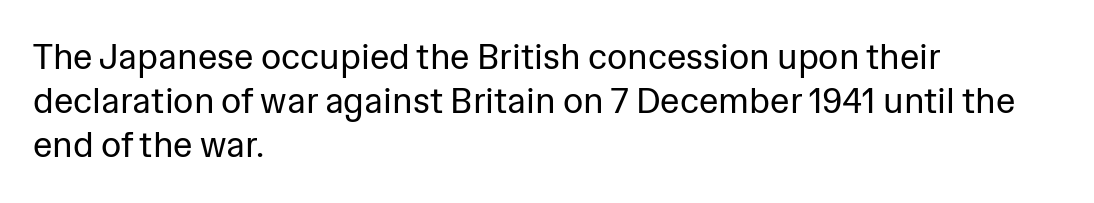
Typographically, this falls in the sans-serif category. No extra tracking has been applied to these lines. Vertically, the passage feels balanced, rows spaced as you'd expect. Reading down the block, your eye returns to a fixed left position each line.
